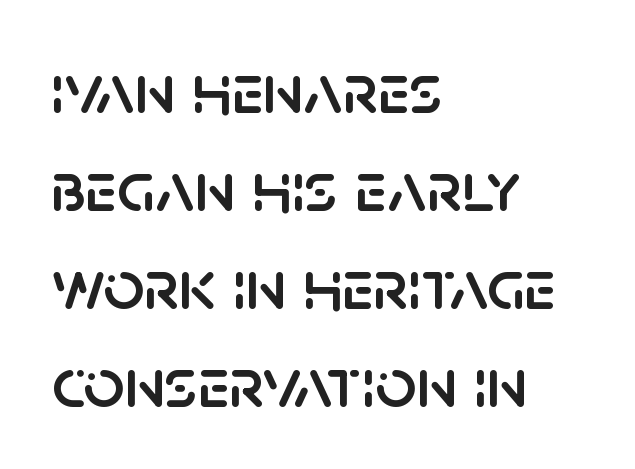
The image shows 72 px sans-serif type, upright; set left-aligned, normal line spacing (1.36x), normal letter spacing, not underlined; low stroke contrast and a large x-height.
